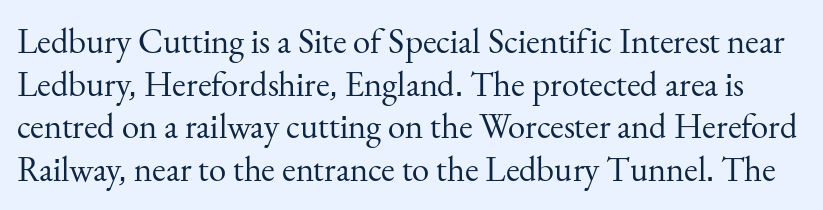
{"serif": "yes", "italic": "no", "bold": "no", "weight": "regular", "width": "normal", "stroke_contrast": "medium", "x_height": "small", "monospaced": "no", "underline": "no", "line_spacing_ratio": 1.22, "letter_spacing": "normal", "letter_spacing_em": 0.0, "glyph_px": 35}
